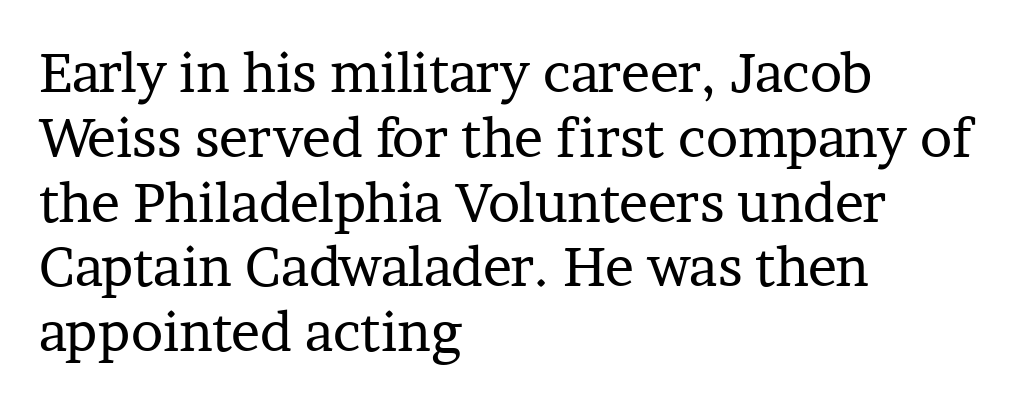
{"serif": "yes", "italic": "no", "bold": "no", "weight": "regular", "width": "normal", "stroke_contrast": "low", "x_height": "medium", "monospaced": "no", "underline": "no", "align": "left", "line_spacing_ratio": 1.2, "letter_spacing": "normal", "letter_spacing_em": 0.0, "glyph_px": 54}
